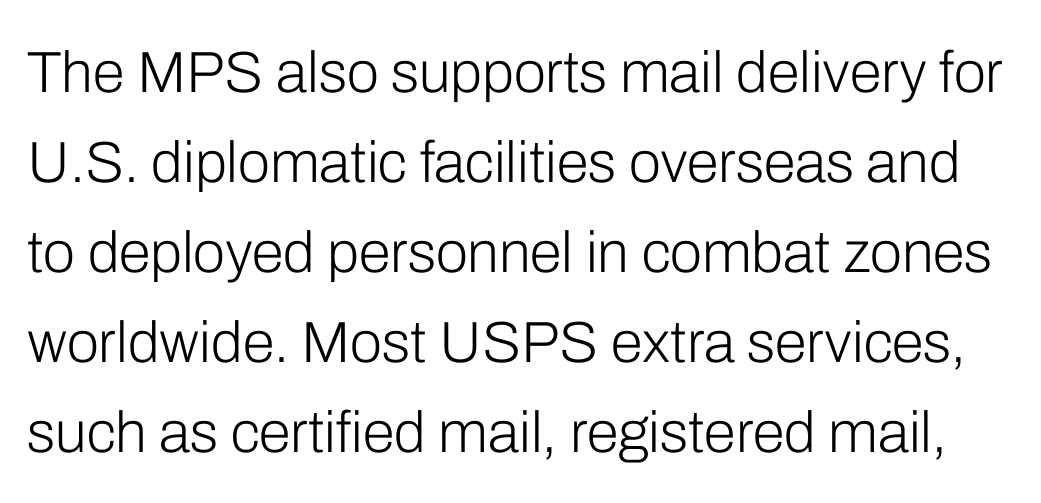
The image shows 58 px light sans-serif type, upright; set normal line spacing (1.55x), normal letter spacing, not underlined; low stroke contrast and a medium x-height.
